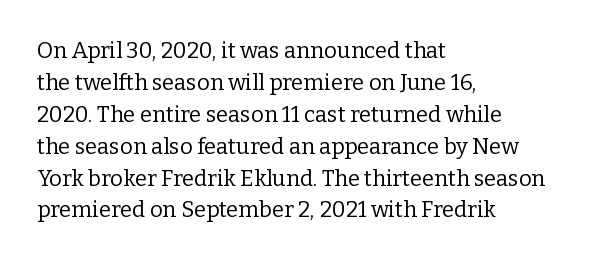
The image shows 22 px text type, upright; set left-aligned, normal line spacing (1.45x), normal letter spacing, not underlined.
